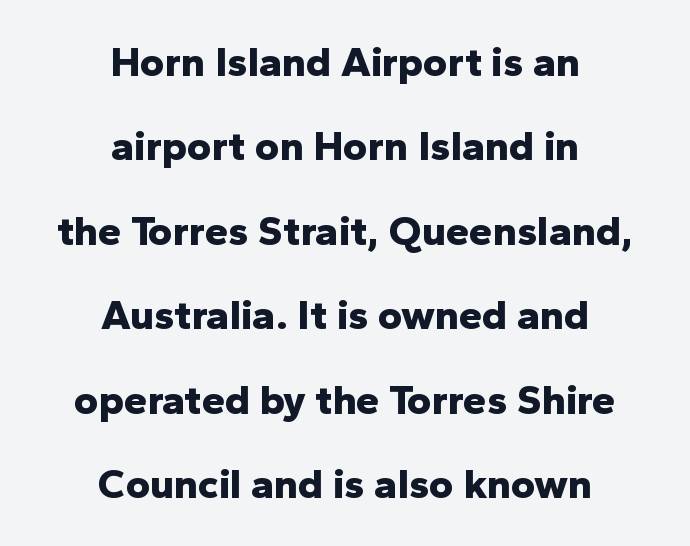
The rendering uses a large line-height, opening up the rows. Character widths vary here, with narrow letters taking less room than wide ones. Serif or sans? Sans — the stroke terminals are bare. No extra tracking has been applied to these lines. Decoration check: the copy has no underline.
